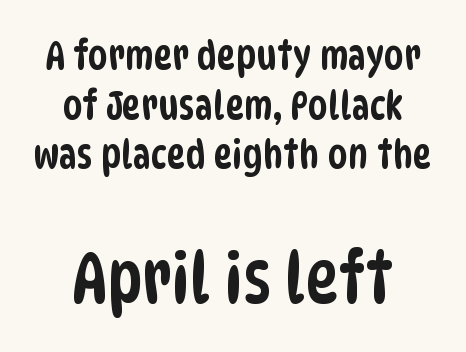
{"serif": "no", "width": "condensed", "stroke_contrast": "low", "x_height": "large", "monospaced": "no", "underline": "no", "align": "center", "line_spacing_ratio": 1.24, "letter_spacing": "normal", "letter_spacing_em": 0.0, "larger_block": "second", "size_ratio": 1.75, "glyph_px": 70}
